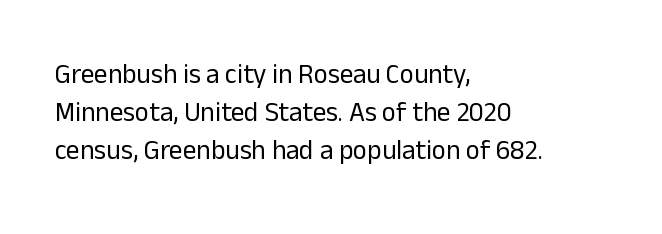
{"italic": "no", "bold": "no", "underline": "no", "align": "left", "line_spacing": "normal", "line_spacing_ratio": 1.41, "letter_spacing": "normal", "letter_spacing_em": 0.0, "glyph_px": 27}
